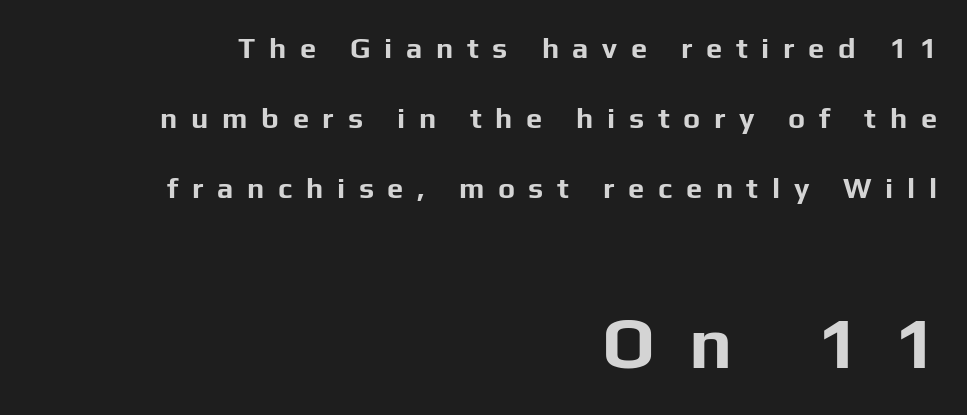
{"serif": "no", "italic": "no", "bold": "yes", "weight": "bold", "width": "normal", "stroke_contrast": "low", "x_height": "medium", "monospaced": "no", "underline": "no", "align": "right", "line_spacing": "loose", "line_spacing_ratio": 2.42, "letter_spacing": "wide", "letter_spacing_em": 0.47, "larger_block": "second", "size_ratio": 2.52, "glyph_px": 73}
